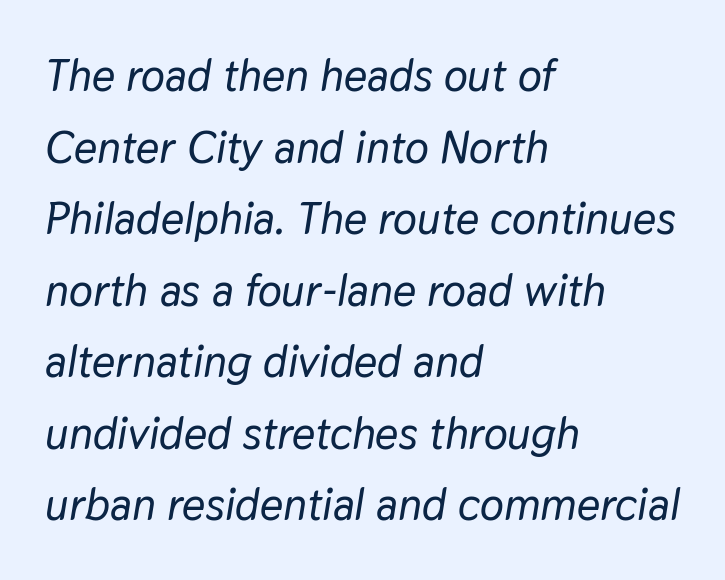
Horizontally, the lines are justified to the leading edge only. The face used here is proportionally spaced, like ordinary book or web type. Rendered with sloped, italic letterforms. The designer left line spacing at the default.
